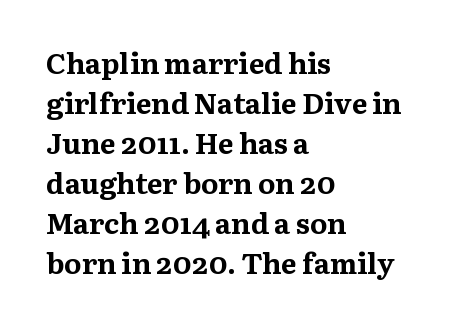
The image shows 29 px bold serif type, upright; set left-aligned, normal line spacing (1.38x), normal letter spacing, not underlined; medium stroke contrast and a medium x-height.
